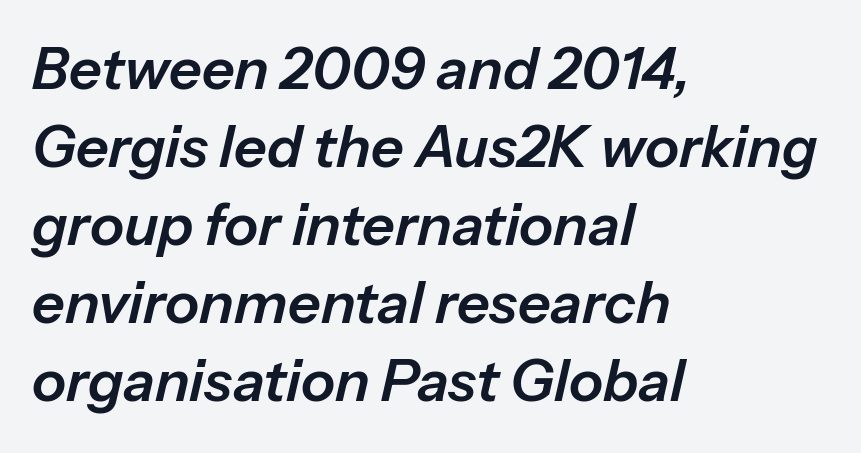
{"italic": "yes", "lean": "right", "slant_degrees": 13, "width": "normal", "stroke_contrast": "low", "x_height": "medium", "monospaced": "no", "underline": "no", "align": "left", "line_spacing": "normal", "line_spacing_ratio": 1.37, "letter_spacing": "normal", "letter_spacing_em": 0.0, "glyph_px": 57}
